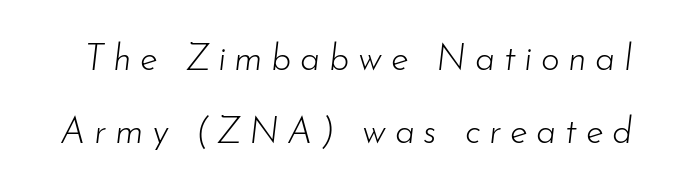
{"italic": "yes", "lean": "right", "slant_degrees": 7, "bold": "no", "weight": "light", "width": "normal", "stroke_contrast": "low", "x_height": "small", "monospaced": "no", "underline": "no", "line_spacing": "loose", "line_spacing_ratio": 2.04, "letter_spacing": "wide", "letter_spacing_em": 0.24, "glyph_px": 36}
